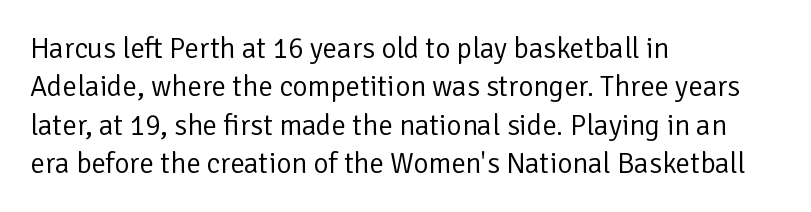
Each line starts at the same left margin while the right side varies. Letters rest on an invisible, unmarked baseline. Does extra space separate the letters? No, they use regular spacing. A typesetter would call this leading conventional body-copy spacing.
